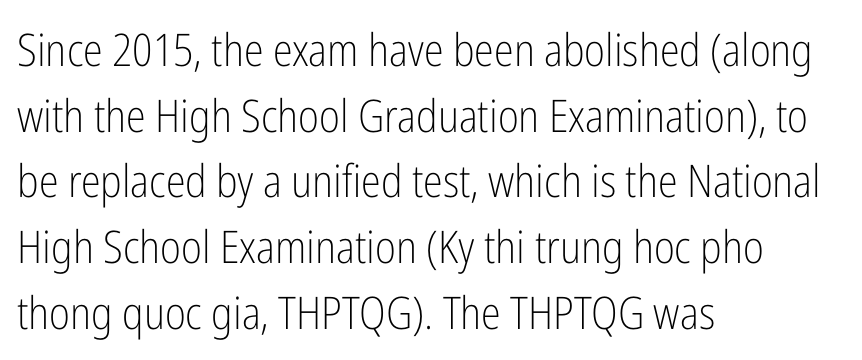
{"serif": "no", "italic": "no", "bold": "no", "weight": "light", "width": "condensed", "stroke_contrast": "low", "x_height": "medium", "monospaced": "no", "underline": "no", "align": "left", "line_spacing": "normal", "line_spacing_ratio": 1.46, "letter_spacing": "normal", "letter_spacing_em": 0.0, "glyph_px": 45}
